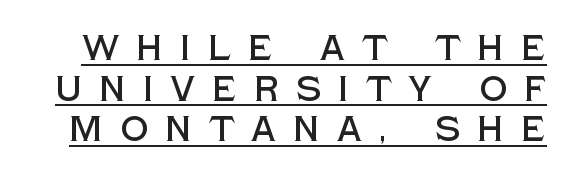
Does the type have serifs? No, each stem ends abruptly. A typesetter would call this proportional, since set widths differ per character. The passage shown has open, widely tracked lettering throughout. In designer terms, the underline attribute is active on this setting. Ascenders rise straight up at ninety degrees.
